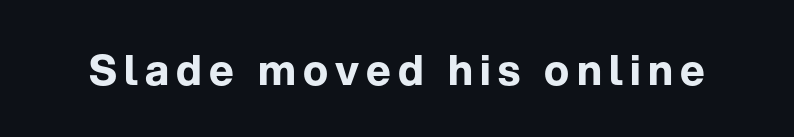
Strong, thick strokes mark this as bold type. Tall strokes in this sample are plumb rather than angled. Here the designer chose a conventional face with non-uniform glyph widths. Check under the words: just untouched page.
